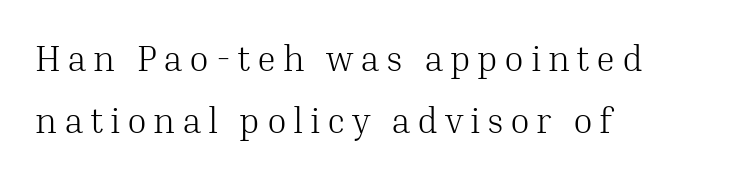
{"serif": "yes", "italic": "no", "bold": "no", "weight": "light", "width": "normal", "stroke_contrast": "medium", "x_height": "medium", "monospaced": "no", "underline": "no", "align": "left", "line_spacing_ratio": 1.72, "glyph_px": 36}
